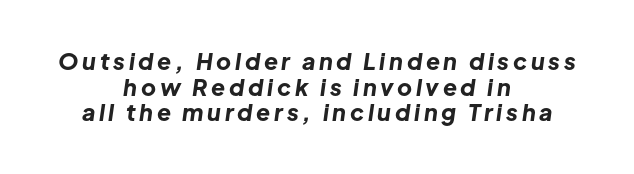
Q: Is the text bold? A: Yes.
Q: Is the text italic (slanted)? A: Yes, it leans right by about 8 degrees.
Q: Is the text underlined? A: No.
Q: How is the paragraph aligned? A: Centered.
Q: Is the spacing between lines tight, normal or loose? A: Tight.
